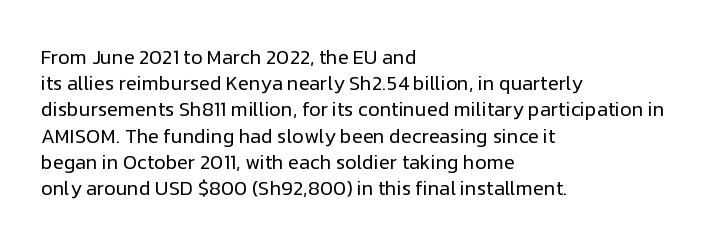
No chunkiness to these letters — they're not bold. Alignment: flush left. Do the letters lean? They stand straight. Horizontal bands of white between lines are of average thickness. Has an underline been added? It has not. Is the letter spacing exaggerated? No — it looks like the ordinary default.
